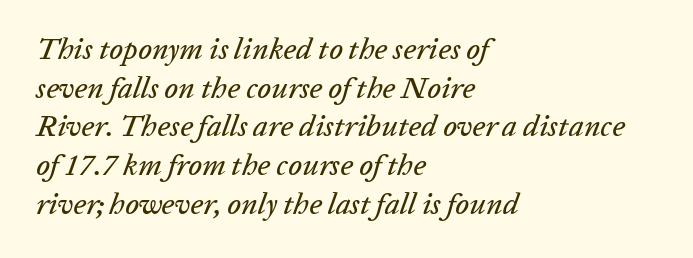
Q: Is the text italic (slanted)? A: Yes, it leans right by about 20 degrees.
Q: Is the text underlined? A: No.
Q: How is the paragraph aligned? A: Left-aligned.
Q: Is the spacing between letters normal or unusually wide? A: Normal.
Q: Is the spacing between lines tight, normal or loose? A: Normal.
Q: Width (condensed, normal, or wide)? A: Normal.
Q: Stroke contrast? A: Low.
Q: x-height? A: Medium.
Q: Monospaced? A: No.
